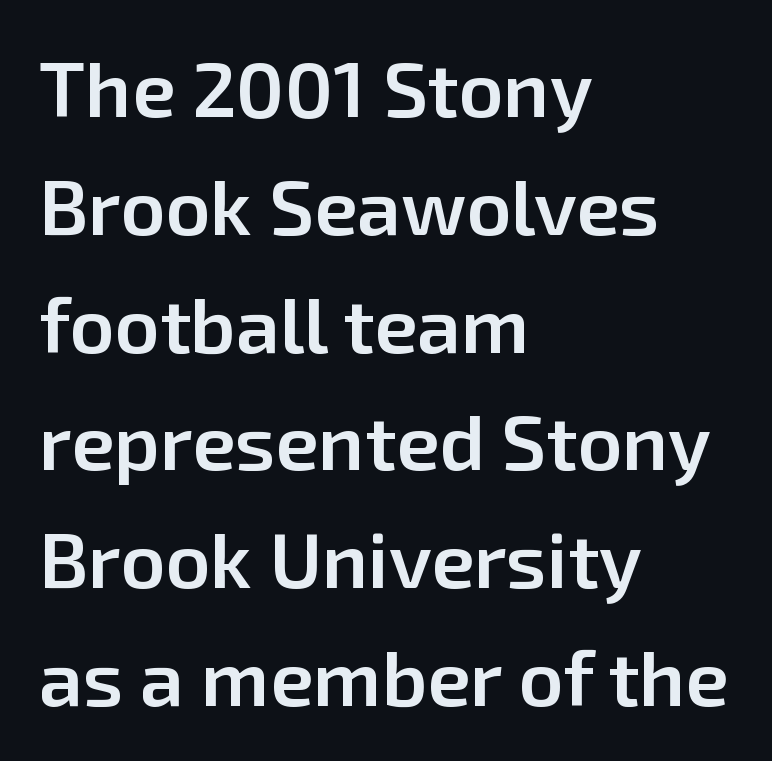
Q: Is the text bold? A: Semi-bold.
Q: Is the text italic (slanted)? A: No, it is upright.
Q: Is the typeface a serif or a sans-serif typeface? A: Sans-serif.
Q: Is the text underlined? A: No.
Q: How is the paragraph aligned? A: Left-aligned.
Q: Is the spacing between letters normal or unusually wide? A: Normal.
Q: Is the spacing between lines tight, normal or loose? A: Normal.
Q: Width (condensed, normal, or wide)? A: Normal.
Q: Stroke contrast? A: Low.
Q: x-height? A: Medium.
Q: Monospaced? A: No.
